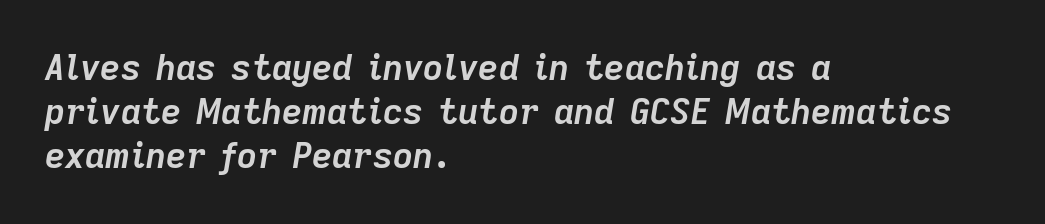
The image shows 35 px semibold type, italic (leaning right); set left-aligned, normal line spacing (1.26x), normal letter spacing, not underlined; low stroke contrast and a medium x-height.
